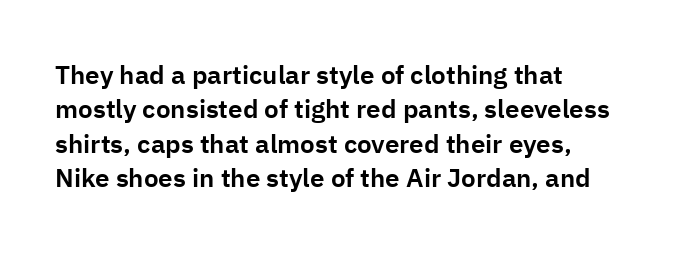
Q: Is the text italic (slanted)? A: No, it is upright.
Q: Is the text underlined? A: No.
Q: How is the paragraph aligned? A: Left-aligned.
Q: Is the spacing between letters normal or unusually wide? A: Normal.
Q: Is the spacing between lines tight, normal or loose? A: Normal.
